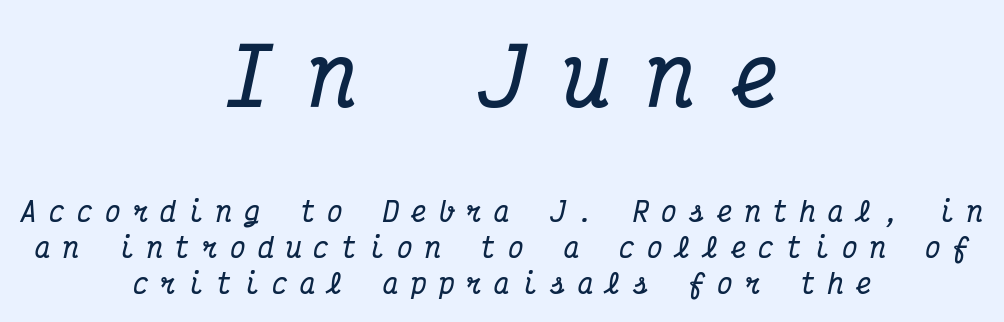
{"serif": "yes", "italic": "yes", "lean": "right", "slant_degrees": 12, "bold": "yes", "weight": "bold", "width": "condensed", "stroke_contrast": "medium", "x_height": "medium", "monospaced": "yes", "underline": "no", "align": "center", "line_spacing": "normal", "line_spacing_ratio": 1.39, "letter_spacing": "wide", "letter_spacing_em": 0.47, "larger_block": "first", "size_ratio": 3.04, "glyph_px": 79}
